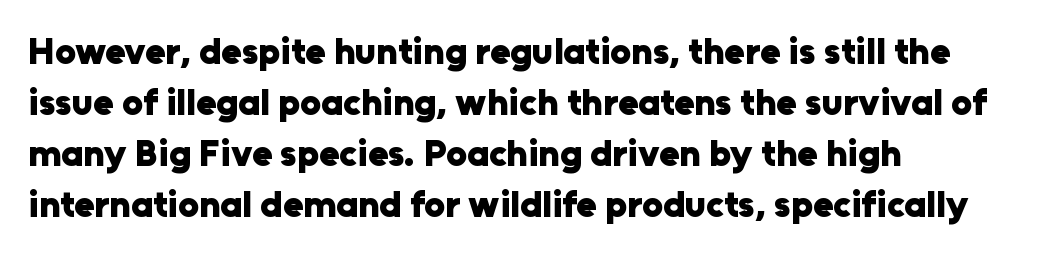
Plain, unruled lines of type. The lines are quadded left. Style check: upright. Heavy-handed strokes throughout: this text is bold.
